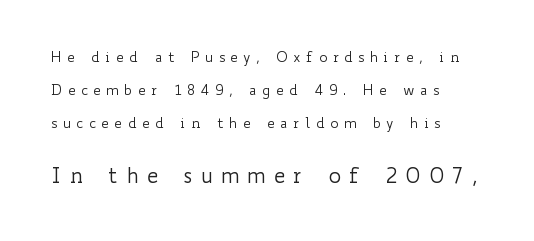
Q: Is the text bold? A: No.
Q: Is the text italic (slanted)? A: No, it is upright.
Q: Is the text underlined? A: No.
Q: Is the spacing between letters normal or unusually wide? A: Unusually wide.
Q: Is the spacing between lines tight, normal or loose? A: Loose.
Q: Which block of text is set in a larger size, the first (top) or the second (bottom)? A: The second (bottom) one.
